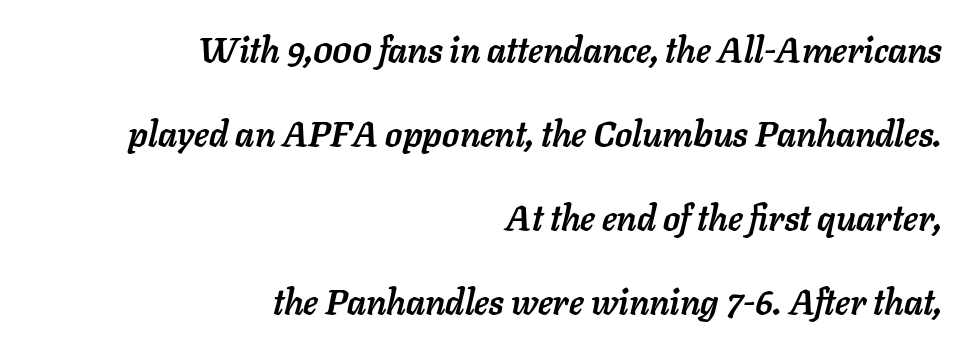
Q: Is the text bold? A: Yes.
Q: Is the text italic (slanted)? A: Yes, it leans right by about 11 degrees.
Q: Is the text underlined? A: No.
Q: How is the paragraph aligned? A: Right-aligned.
Q: Is the spacing between letters normal or unusually wide? A: Normal.
Q: Is the spacing between lines tight, normal or loose? A: Loose.
Q: Width (condensed, normal, or wide)? A: Normal.
Q: Stroke contrast? A: Low.
Q: x-height? A: Medium.
Q: Monospaced? A: No.
